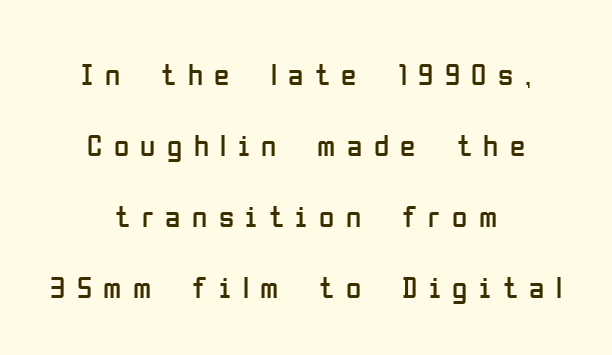
Q: Is the text bold? A: No.
Q: Is the text italic (slanted)? A: No, it is upright.
Q: Is the typeface a serif or a sans-serif typeface? A: Sans-serif.
Q: Is the text underlined? A: No.
Q: How is the paragraph aligned? A: Centered.
Q: Is the spacing between letters normal or unusually wide? A: Unusually wide.
Q: Is the spacing between lines tight, normal or loose? A: Loose.
Q: Width (condensed, normal, or wide)? A: Condensed.
Q: Stroke contrast? A: Low.
Q: x-height? A: Medium.
Q: Monospaced? A: No.
